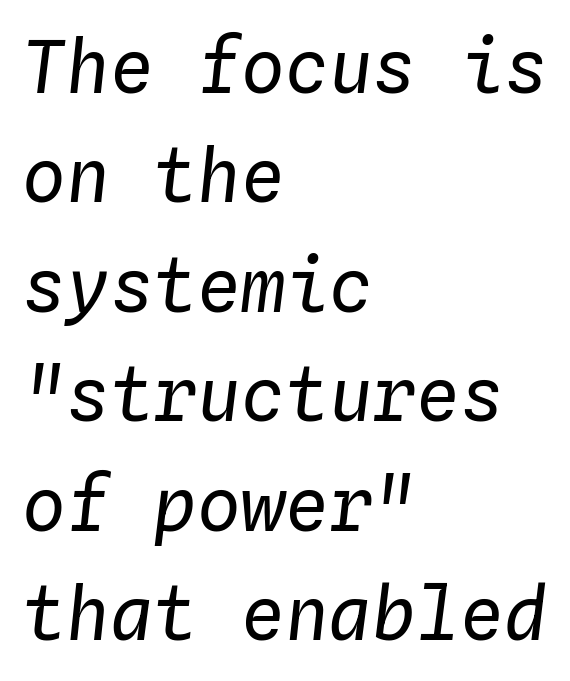
Q: Is the text bold? A: No.
Q: Is the text italic (slanted)? A: Yes, it leans right by about 4 degrees.
Q: Is the text underlined? A: No.
Q: How is the paragraph aligned? A: Left-aligned.
Q: Is the spacing between letters normal or unusually wide? A: Normal.
Q: Is the spacing between lines tight, normal or loose? A: Normal.
Q: Width (condensed, normal, or wide)? A: Normal.
Q: Stroke contrast? A: Low.
Q: x-height? A: Medium.
Q: Monospaced? A: Yes.
